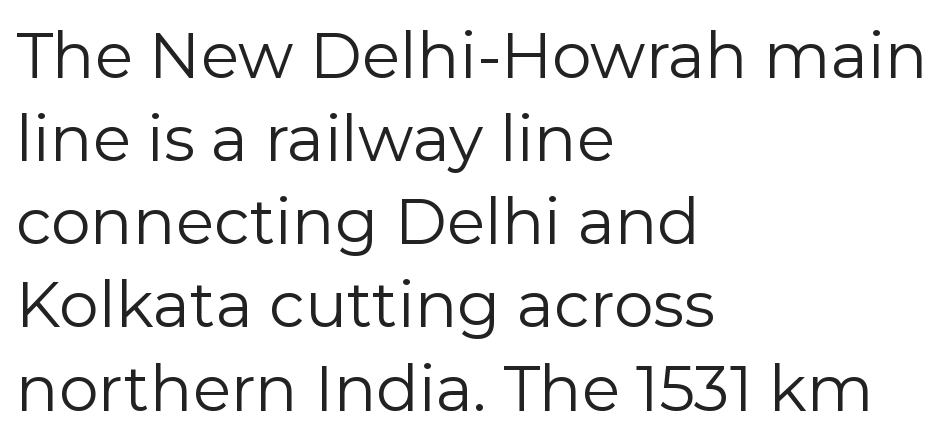
The image shows 63 px regular-weight sans-serif type, upright; set left-aligned, normal line spacing (1.32x), normal letter spacing, not underlined; low stroke contrast and a medium x-height.
